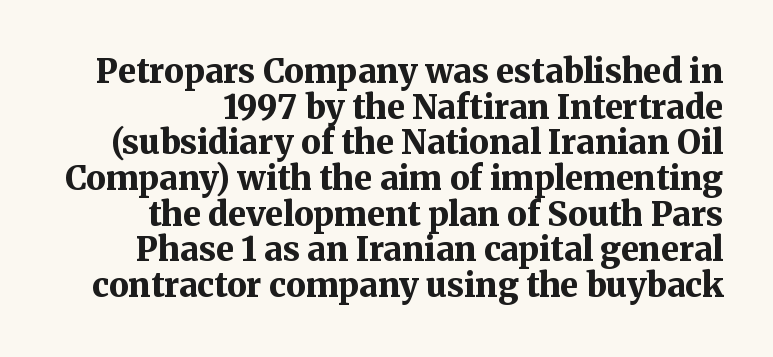
What's the leading like? Squeezed, with rows nearly overlapping. Words float on clear page, feet unadorned. Each word holds together tightly as a unit, with standard inter-letter gaps. Its strokes are broad and dark, the hallmark of bold type. Character widths vary here, with narrow letters taking less room than wide ones.
